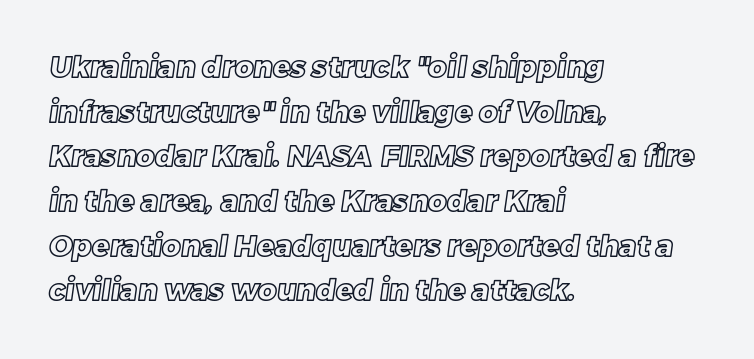
{"width": "normal", "x_height": "large", "monospaced": "no", "underline": "no", "align": "left", "line_spacing": "normal", "line_spacing_ratio": 1.54, "letter_spacing": "normal", "letter_spacing_em": 0.0, "glyph_px": 29}
